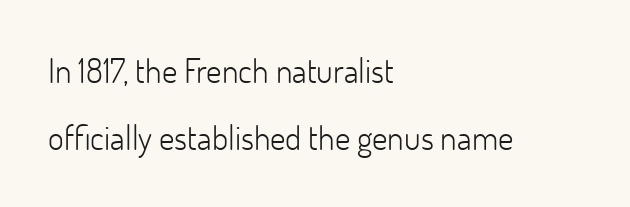
The image shows 34 px light sans-serif type, upright; set left-aligned, loose line spacing (1.96x), normal letter spacing, not underlined; low stroke contrast and a small x-height.
